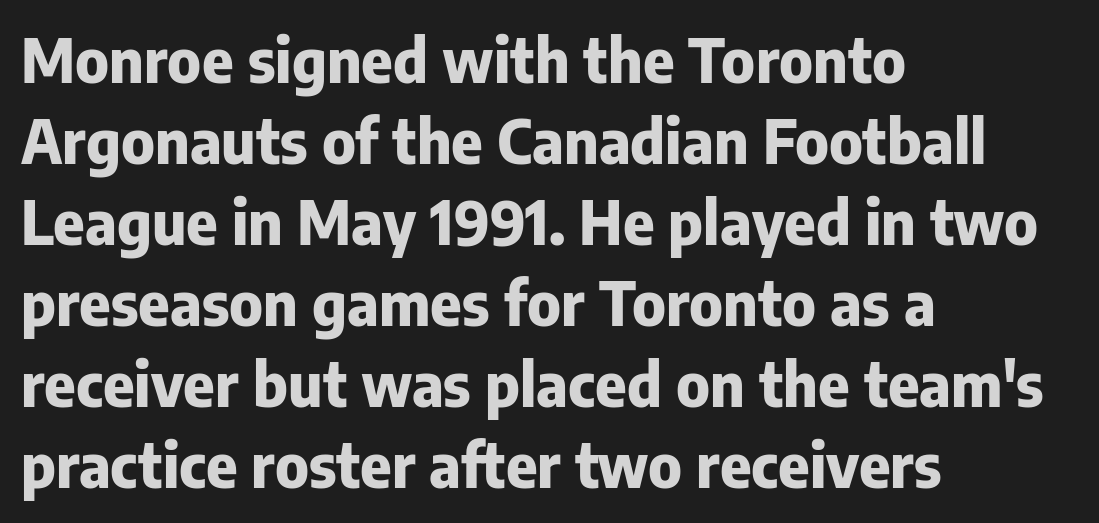
The image shows 60 px heavy sans-serif type, upright; set left-aligned, normal line spacing (1.35x), normal letter spacing, not underlined; low stroke contrast and a medium x-height.
